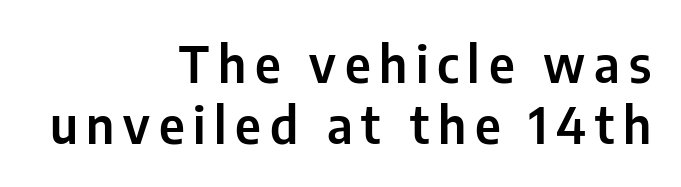
What kind of face is this? One without serifs — a sans. Designer's note — italics off, roman on. Character widths vary here, with narrow letters taking less room than wide ones. A student would call this right alignment; a typographer would say flush right, rag left.
